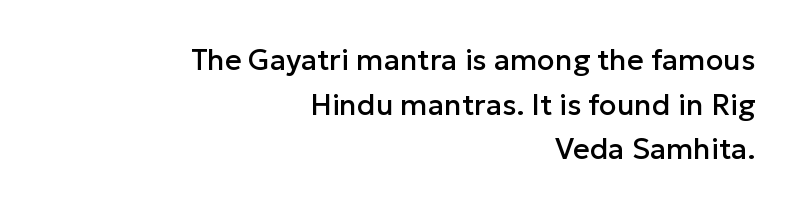
Rows of type keep a routine distance in the vertical direction. The horizontal fit of the characters is conventional and even. Nobody drew a line under any word here. Here the designer chose a conventional face with non-uniform glyph widths. In terms of letterform style, serifs are entirely absent.
